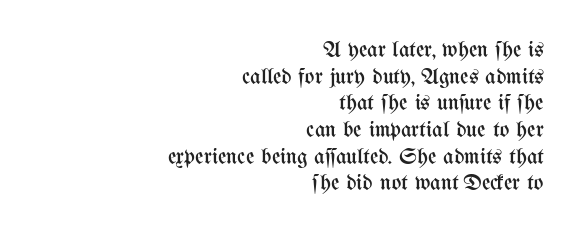
{"italic": "no", "bold": "no", "underline": "no", "align": "right", "line_spacing_ratio": 1.16, "letter_spacing": "normal", "letter_spacing_em": 0.0, "glyph_px": 23}
